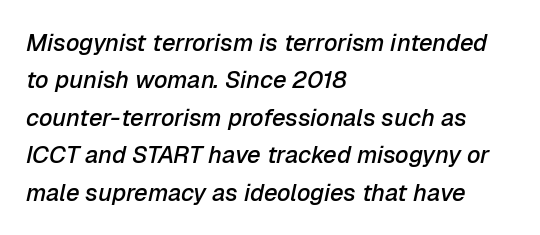
The image shows 24 px text type, italic (leaning right); set left-aligned, normal line spacing (1.56x), normal letter spacing, not underlined.
